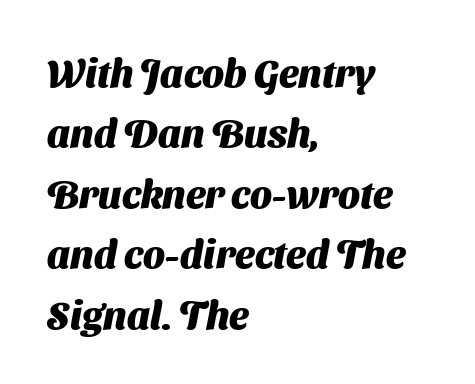
The image shows 39 px heavy sans-serif type; set left-aligned, normal line spacing (1.55x), normal letter spacing, not underlined; medium stroke contrast and a medium x-height.
